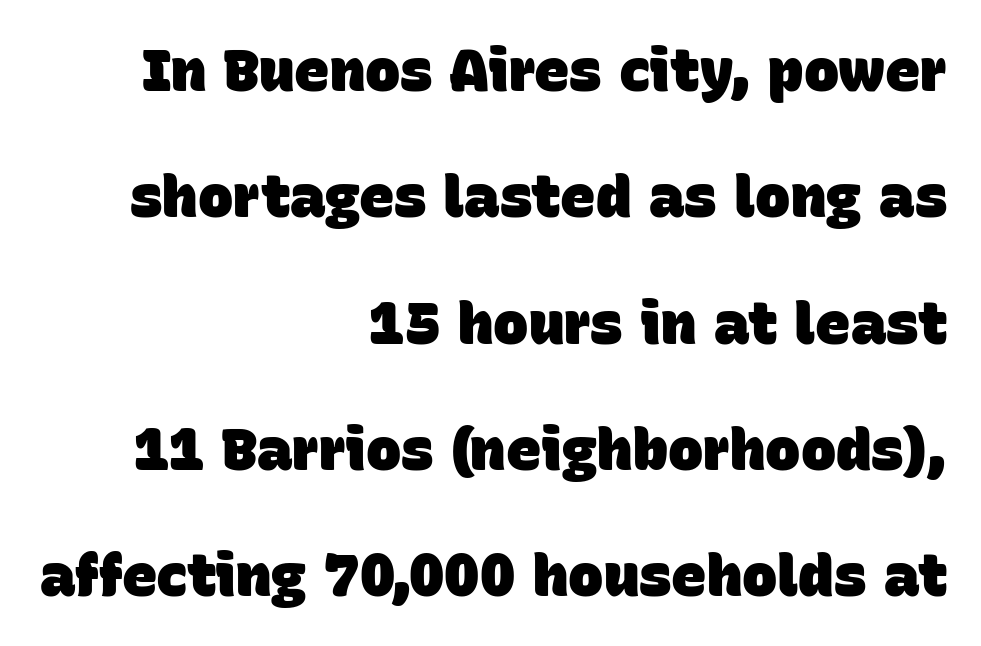
You can tell from the bare stems that sans-serif type was used. Look at the tracking — it's just the regular setting, nothing added. Check the space under the baseline: it is left empty. Vertically, the passage feels expansive, rows floating well apart. Proportional: the letters do not fall into vertical columns.
